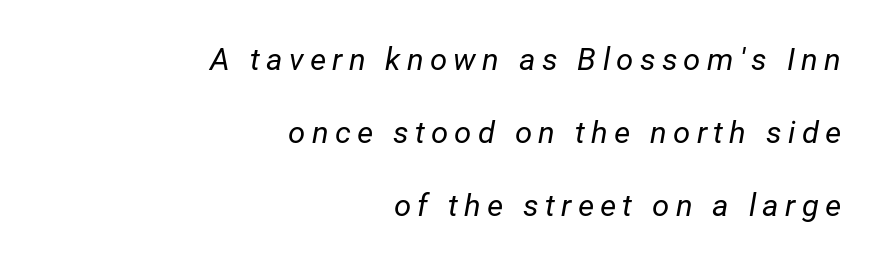
{"italic": "yes", "lean": "right", "slant_degrees": 12, "bold": "no", "weight": "regular", "width": "normal", "stroke_contrast": "low", "x_height": "medium", "monospaced": "no", "underline": "no", "align": "right", "line_spacing": "loose", "line_spacing_ratio": 2.35, "letter_spacing": "wide", "letter_spacing_em": 0.2, "glyph_px": 31}
